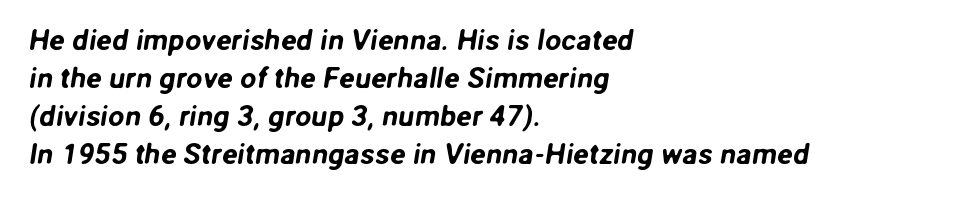
Is this a sans? Yes — the strokes have no serifs. Caption: multi-line text, flush left, ragged right. The rendering uses natural spacing where letterforms have individual widths. Characters follow at the spacing the type designer built in. The zone under the glyphs is completely vacant. Normally led — the rows are evenly, conventionally spaced.
